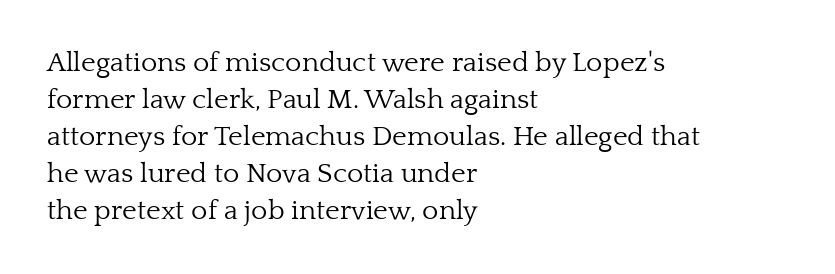
The image shows 28 px light serif type, upright; set left-aligned, normal line spacing (1.32x), normal letter spacing, not underlined; low stroke contrast and a medium x-height.
